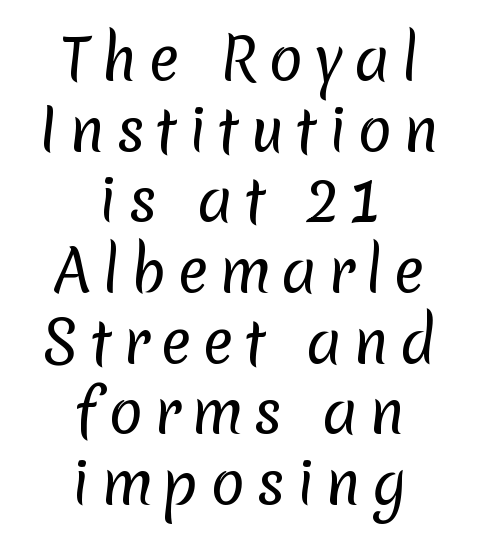
Q: Is the text bold? A: No.
Q: Is the typeface a serif or a sans-serif typeface? A: Sans-serif.
Q: Is the text underlined? A: No.
Q: How is the paragraph aligned? A: Centered.
Q: Width (condensed, normal, or wide)? A: Normal.
Q: Stroke contrast? A: Low.
Q: x-height? A: Medium.
Q: Monospaced? A: No.
